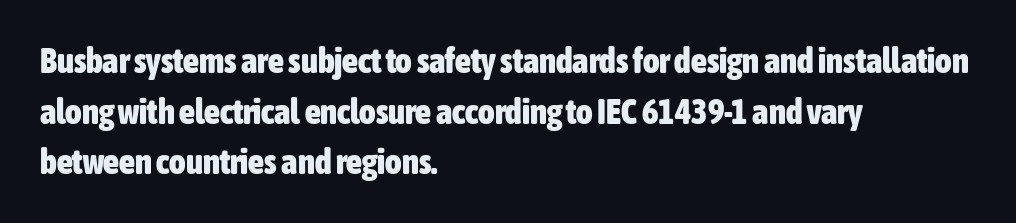
Q: Is the text bold? A: Yes.
Q: Is the text italic (slanted)? A: No, it is upright.
Q: Is the typeface a serif or a sans-serif typeface? A: Sans-serif.
Q: Is the text underlined? A: No.
Q: How is the paragraph aligned? A: Left-aligned.
Q: Is the spacing between letters normal or unusually wide? A: Normal.
Q: Is the spacing between lines tight, normal or loose? A: Normal.
Q: Width (condensed, normal, or wide)? A: Condensed.
Q: Stroke contrast? A: Low.
Q: x-height? A: Medium.
Q: Monospaced? A: No.
